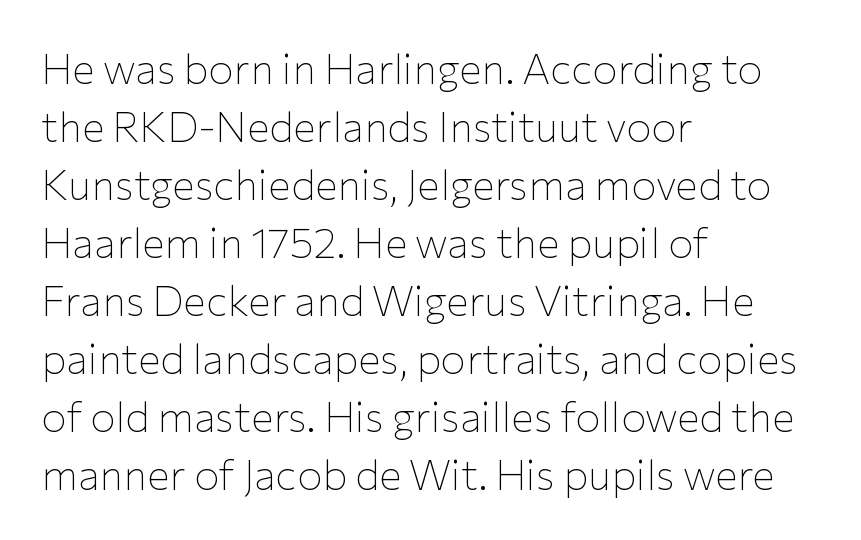
{"serif": "no", "italic": "no", "bold": "no", "weight": "thin", "width": "normal", "stroke_contrast": "low", "x_height": "medium", "monospaced": "no", "underline": "no", "align": "left", "line_spacing": "normal", "line_spacing_ratio": 1.38, "letter_spacing": "normal", "letter_spacing_em": 0.0, "glyph_px": 42}
